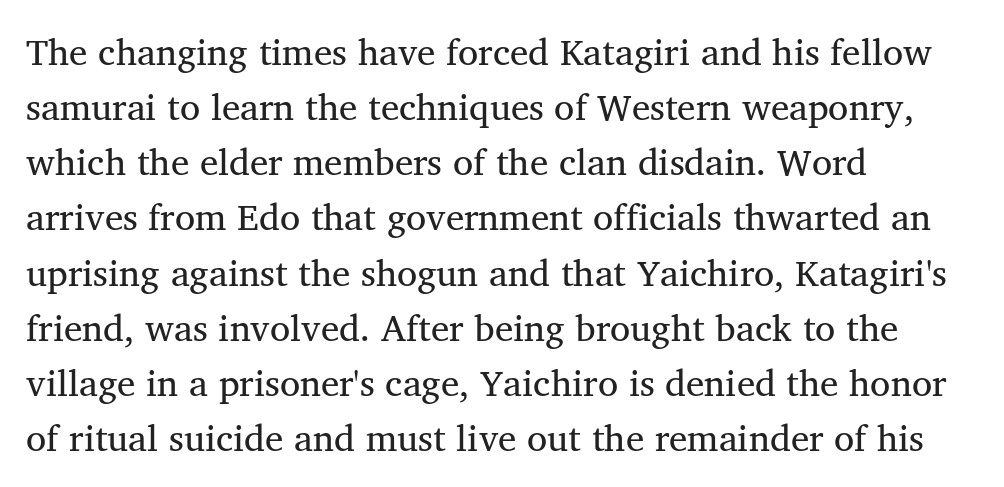
{"serif": "yes", "italic": "no", "bold": "no", "weight": "regular", "width": "normal", "stroke_contrast": "medium", "x_height": "medium", "monospaced": "no", "underline": "no", "align": "left", "line_spacing": "normal", "line_spacing_ratio": 1.49, "letter_spacing": "normal", "letter_spacing_em": 0.0, "glyph_px": 37}
